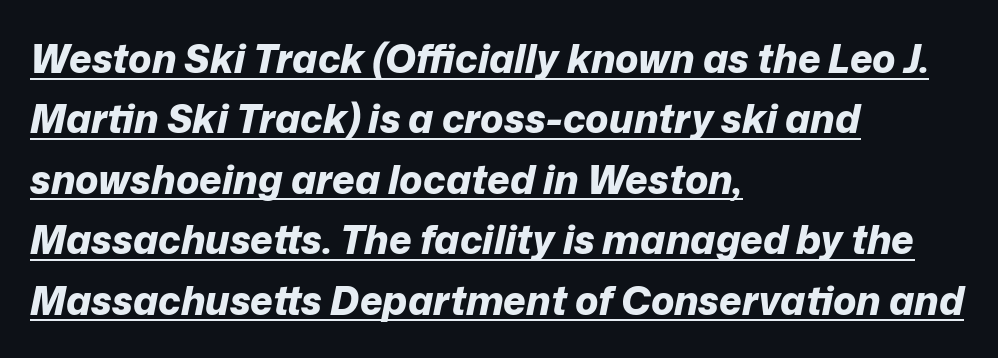
Q: Is the text bold? A: Yes.
Q: Is the text italic (slanted)? A: Yes, it leans right by about 12 degrees.
Q: Is the text underlined? A: Yes.
Q: How is the paragraph aligned? A: Left-aligned.
Q: Is the spacing between letters normal or unusually wide? A: Normal.
Q: Is the spacing between lines tight, normal or loose? A: Normal.
Q: Width (condensed, normal, or wide)? A: Normal.
Q: Stroke contrast? A: Low.
Q: x-height? A: Medium.
Q: Monospaced? A: No.
